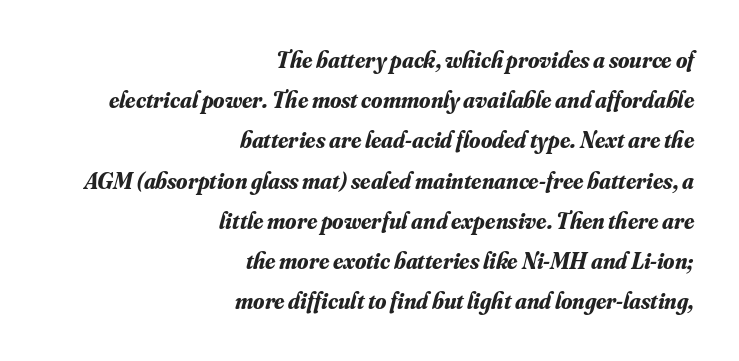
Q: Is the text bold? A: Yes.
Q: Is the text italic (slanted)? A: Yes, it leans right by about 16 degrees.
Q: Is the text underlined? A: No.
Q: How is the paragraph aligned? A: Right-aligned.
Q: Is the spacing between letters normal or unusually wide? A: Normal.
